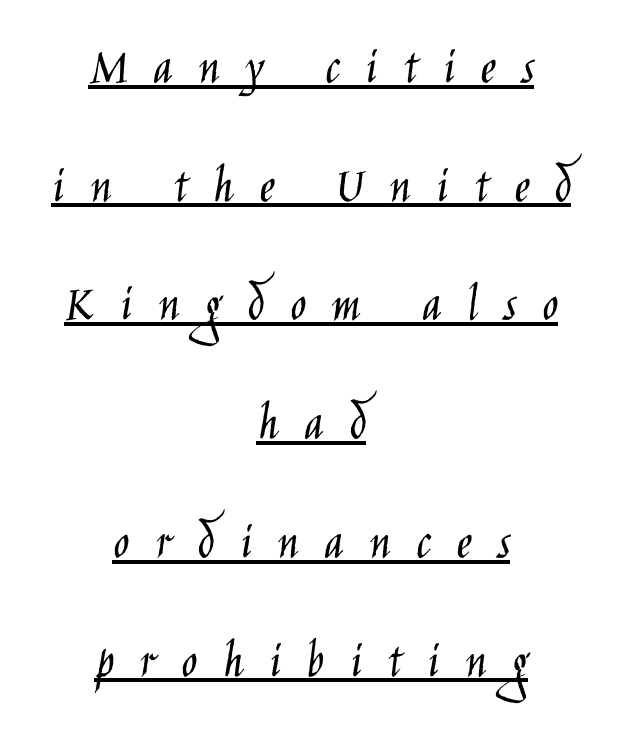
The face looks like a standard text weight, possibly lighter. A student would call this center alignment; a typographer would say set centered. The glyphs in this specimen are sans serif. Is there an underline? Yes — a line sits under the letters. The rendering uses natural spacing where letterforms have individual widths.
